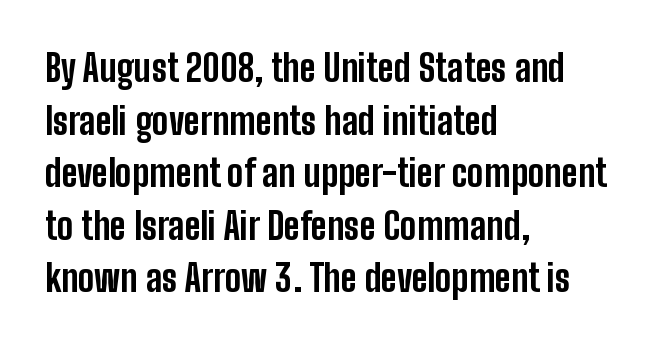
The gaps between neighbouring characters are ordinary and unremarkable. The rendering uses a moderate line-height, typical for paragraphs. Students, this is bold: see how much ink each stroke carries. This sample has the flowing, uneven cadence of proportional lettering. Just letters on the line, the space beneath them empty. These lines were composed using upright roman letters.
